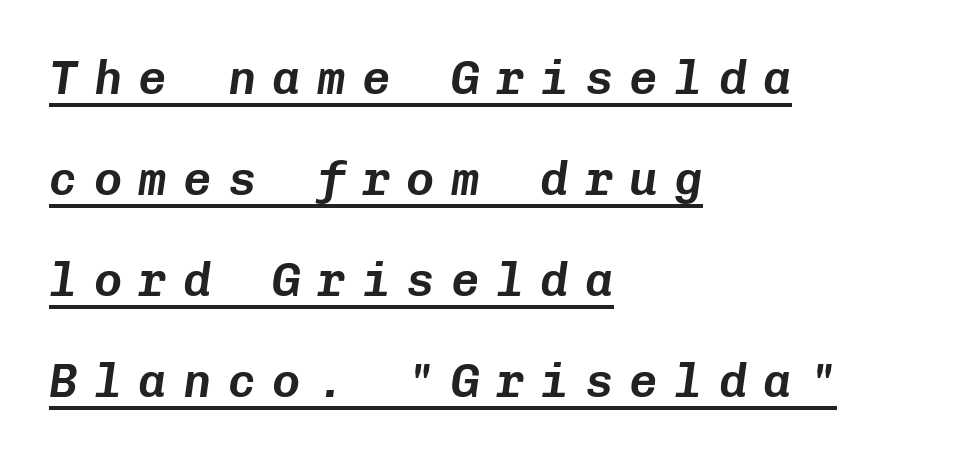
The image shows 47 px text type, italic (leaning right), monospaced; set left-aligned, loose line spacing (2.15x), unusually wide letter spacing (+0.35 em), underlined; low stroke contrast and a medium x-height.
